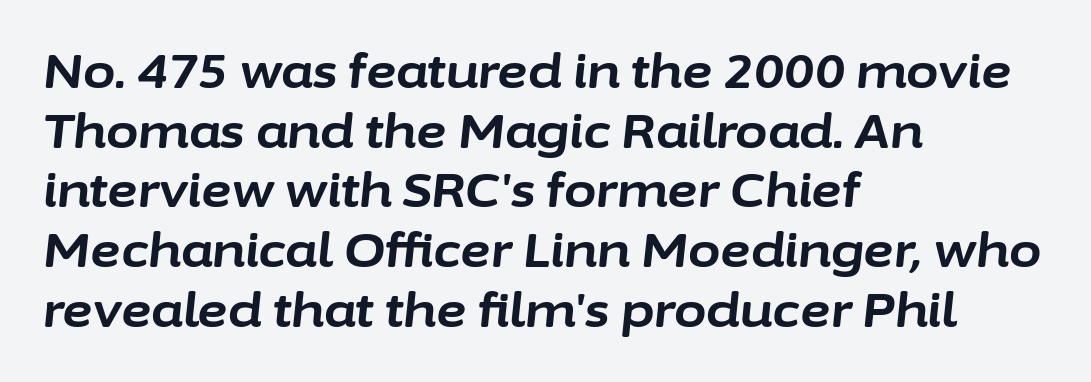
{"italic": "yes", "lean": "right", "slant_degrees": 6, "bold": "yes", "weight": "bold", "width": "normal", "stroke_contrast": "low", "x_height": "medium", "monospaced": "no", "underline": "no", "align": "left", "line_spacing": "normal", "line_spacing_ratio": 1.27, "letter_spacing": "normal", "letter_spacing_em": 0.0, "glyph_px": 47}
